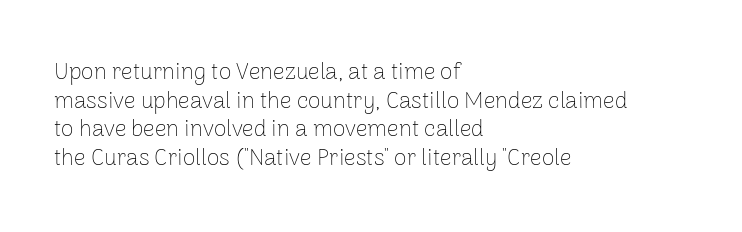
The image shows 23 px text type, upright; set left-aligned, line spacing 1.24x, normal letter spacing, not underlined.
